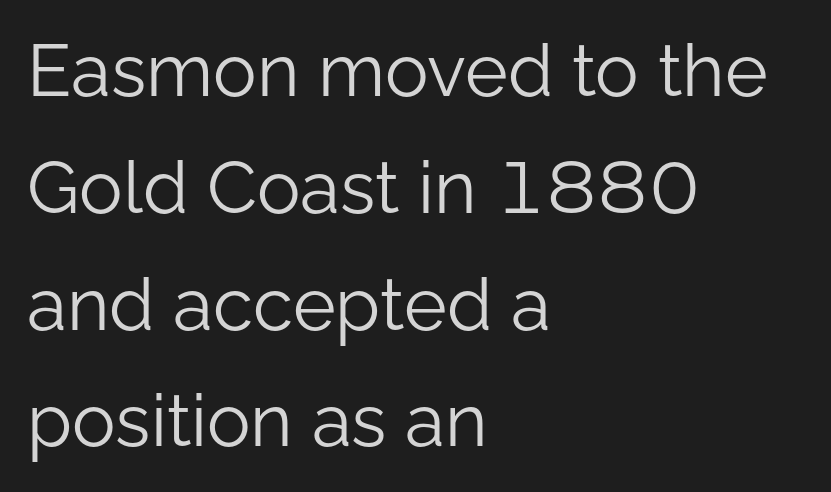
The image shows 73 px light sans-serif type, upright; set left-aligned, normal line spacing (1.6x), normal letter spacing, not underlined; low stroke contrast and a medium x-height.
